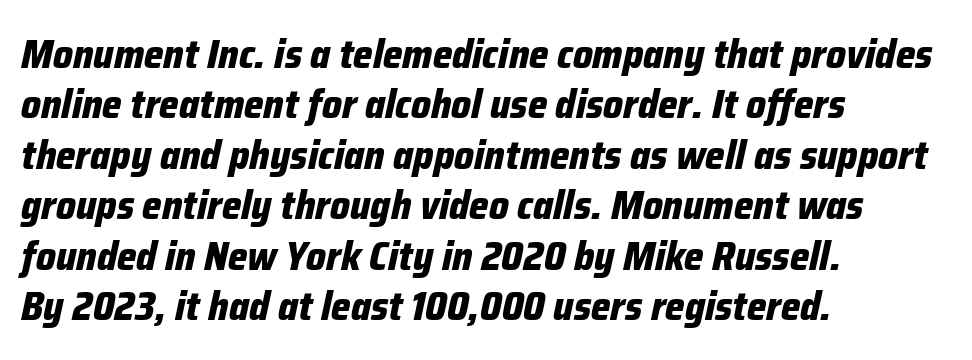
{"italic": "yes", "lean": "right", "slant_degrees": 12, "bold": "yes", "weight": "bold", "width": "condensed", "stroke_contrast": "low", "x_height": "medium", "monospaced": "no", "underline": "no", "align": "left", "line_spacing_ratio": 1.23, "letter_spacing": "normal", "letter_spacing_em": 0.0, "glyph_px": 41}
